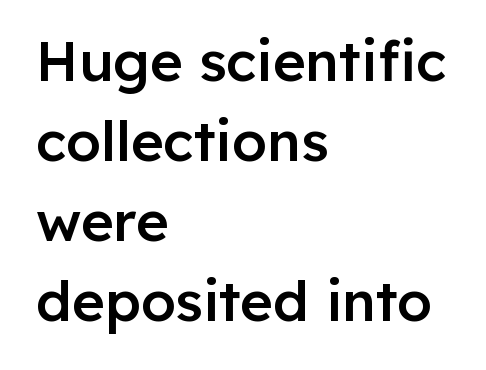
{"serif": "no", "italic": "no", "bold": "semi", "weight": "semibold", "width": "normal", "stroke_contrast": "low", "x_height": "medium", "monospaced": "no", "underline": "no", "align": "left", "line_spacing": "normal", "line_spacing_ratio": 1.43, "letter_spacing": "normal", "letter_spacing_em": 0.0, "glyph_px": 56}
